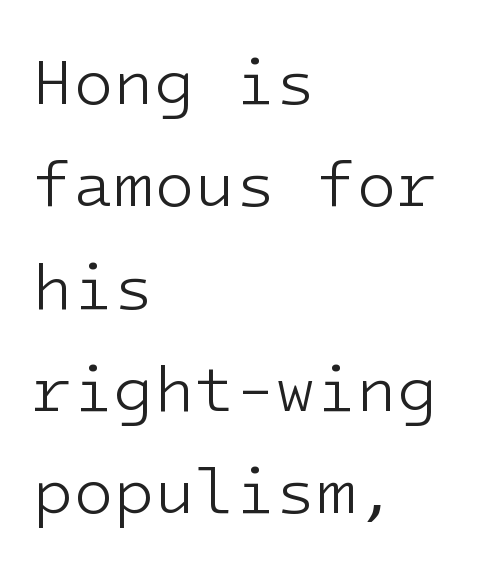
{"serif": "no", "italic": "no", "bold": "no", "weight": "light", "width": "normal", "stroke_contrast": "low", "x_height": "medium", "underline": "no", "align": "left", "line_spacing": "normal", "line_spacing_ratio": 1.55, "letter_spacing": "normal", "letter_spacing_em": 0.0, "glyph_px": 66}
